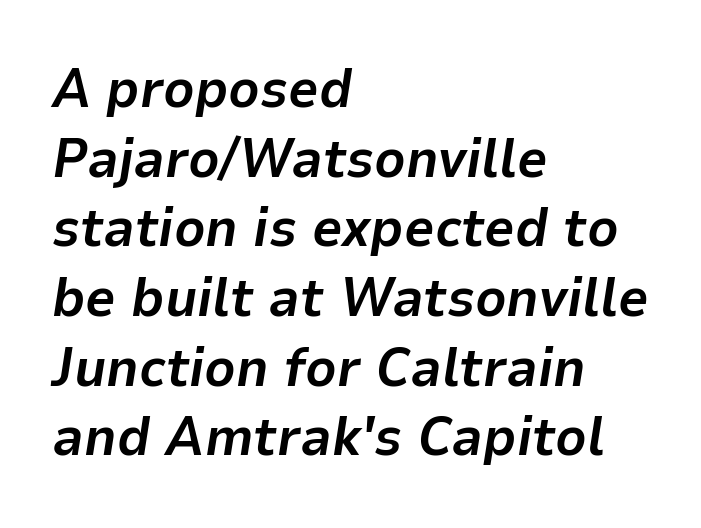
The image shows 54 px bold type, italic (leaning right); set left-aligned, normal line spacing (1.29x), normal letter spacing, not underlined; low stroke contrast and a medium x-height.
